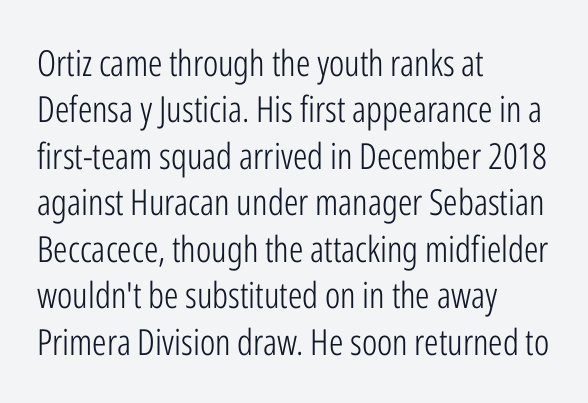
{"serif": "no", "italic": "no", "bold": "no", "weight": "light", "width": "condensed", "stroke_contrast": "low", "x_height": "medium", "monospaced": "no", "underline": "no", "align": "left", "line_spacing": "normal", "line_spacing_ratio": 1.29, "letter_spacing": "normal", "letter_spacing_em": 0.0, "glyph_px": 36}
